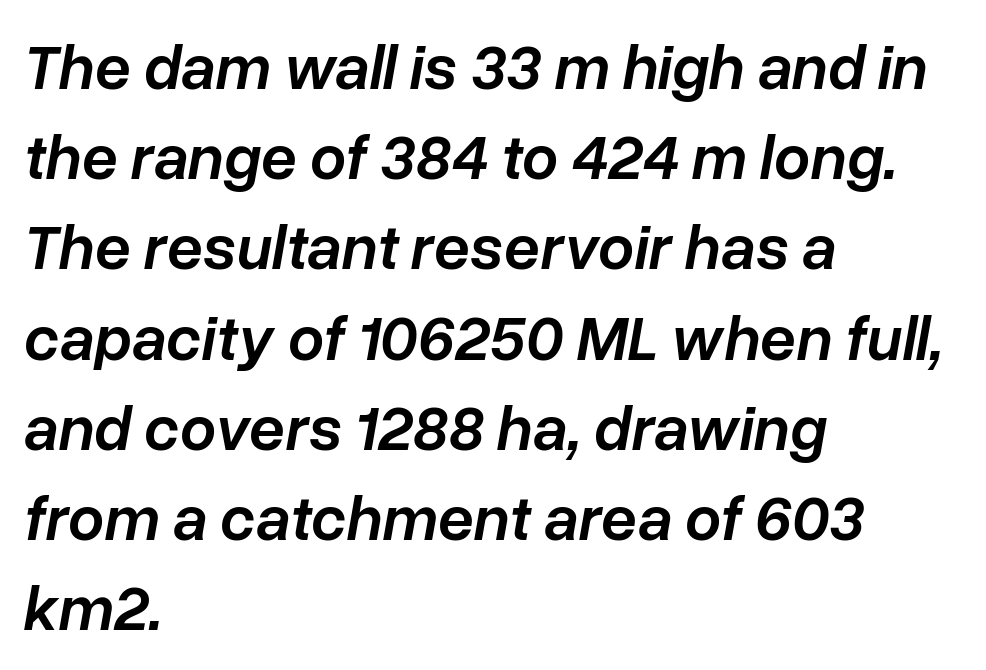
Look at the stroke-to-counter ratio: somewhat heavy, a semibold. Tall strokes in this sample are angled rather than plumb. The horizontal fit of the characters is conventional and even. The rendering uses a moderate line-height, typical for paragraphs.
